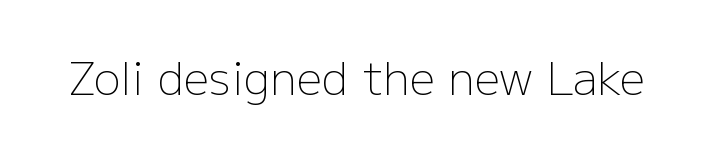
The image shows 45 px light sans-serif type, upright; set normal letter spacing, not underlined; low stroke contrast and a medium x-height.
